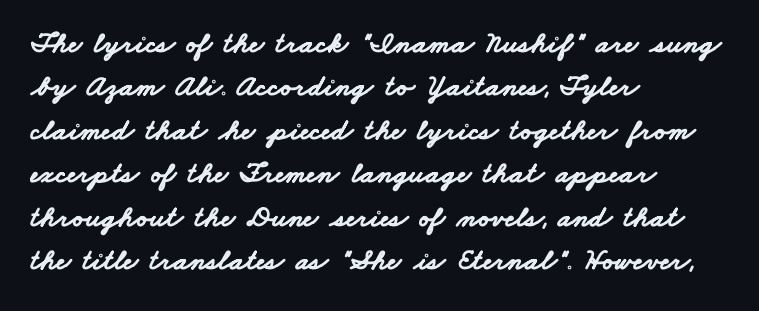
The image shows 30 px bold, wide sans-serif type; set left-aligned, normal line spacing (1.45x), normal letter spacing, not underlined; low stroke contrast and a small x-height.
